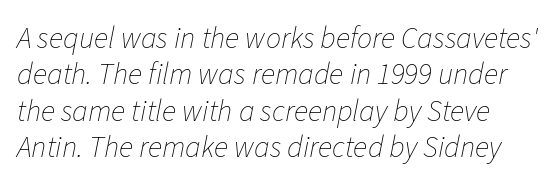
The image shows 30 px thin type, italic (leaning right); set left-aligned, line spacing 1.21x, normal letter spacing, not underlined; low stroke contrast and a medium x-height.
